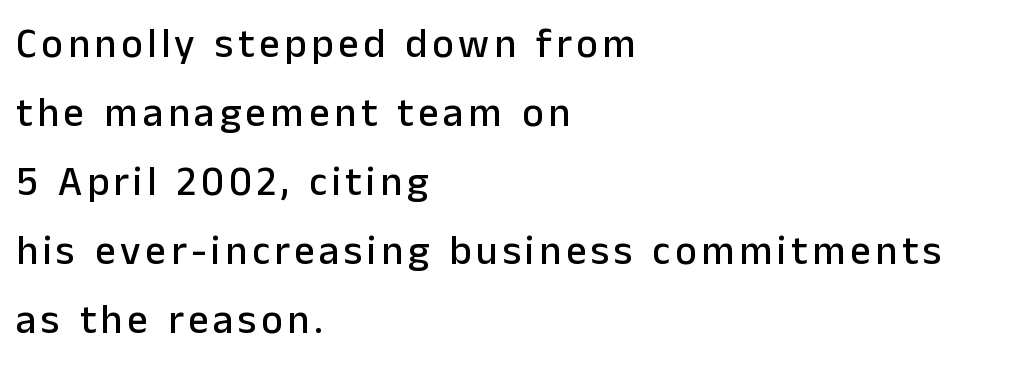
Q: Is the text italic (slanted)? A: No, it is upright.
Q: Is the typeface a serif or a sans-serif typeface? A: Sans-serif.
Q: Is the text underlined? A: No.
Q: How is the paragraph aligned? A: Left-aligned.
Q: Is the spacing between lines tight, normal or loose? A: Normal.
Q: Width (condensed, normal, or wide)? A: Normal.
Q: Stroke contrast? A: Low.
Q: x-height? A: Medium.
Q: Monospaced? A: No.
